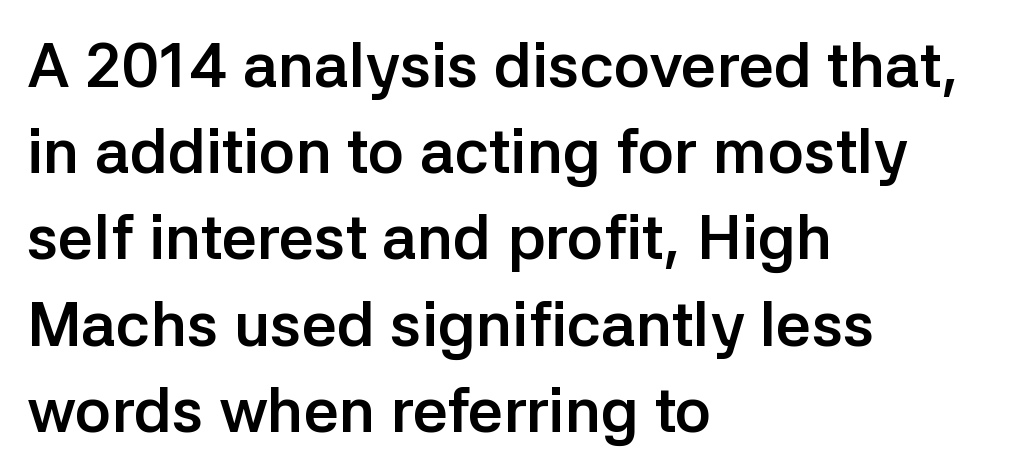
{"serif": "no", "italic": "no", "bold": "yes", "weight": "semibold", "width": "normal", "stroke_contrast": "low", "x_height": "medium", "monospaced": "no", "underline": "no", "align": "left", "line_spacing": "normal", "line_spacing_ratio": 1.39, "letter_spacing": "normal", "letter_spacing_em": 0.0, "glyph_px": 62}
